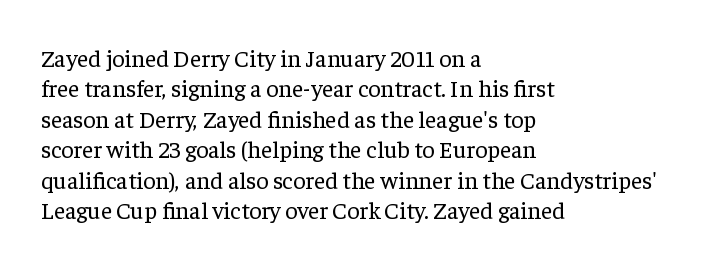
Q: Is the text bold? A: No.
Q: Is the text italic (slanted)? A: No, it is upright.
Q: Is the text underlined? A: No.
Q: How is the paragraph aligned? A: Left-aligned.
Q: Is the spacing between letters normal or unusually wide? A: Normal.
Q: Is the spacing between lines tight, normal or loose? A: Normal.
